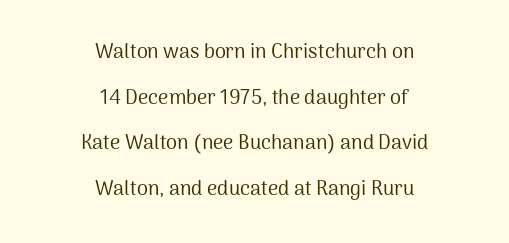
Q: Is the text bold? A: No.
Q: Is the text italic (slanted)? A: No, it is upright.
Q: Is the text underlined? A: No.
Q: How is the paragraph aligned? A: Centered.
Q: Is the spacing between letters normal or unusually wide? A: Normal.
Q: Is the spacing between lines tight, normal or loose? A: Loose.
